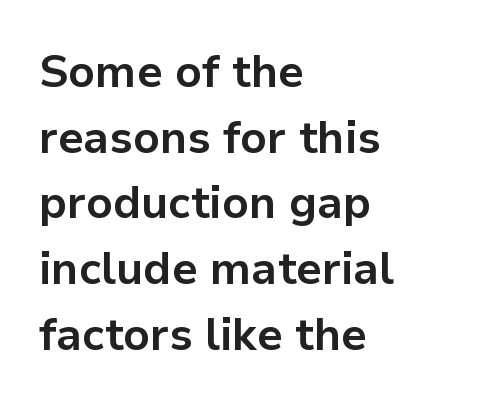
Spacing verdict: proportional, widths tailored to each character. Compared with a centered layout, this one pins lines to the left instead. Style check: upright. The rendering uses a bold face; every stroke is thick and dark.
